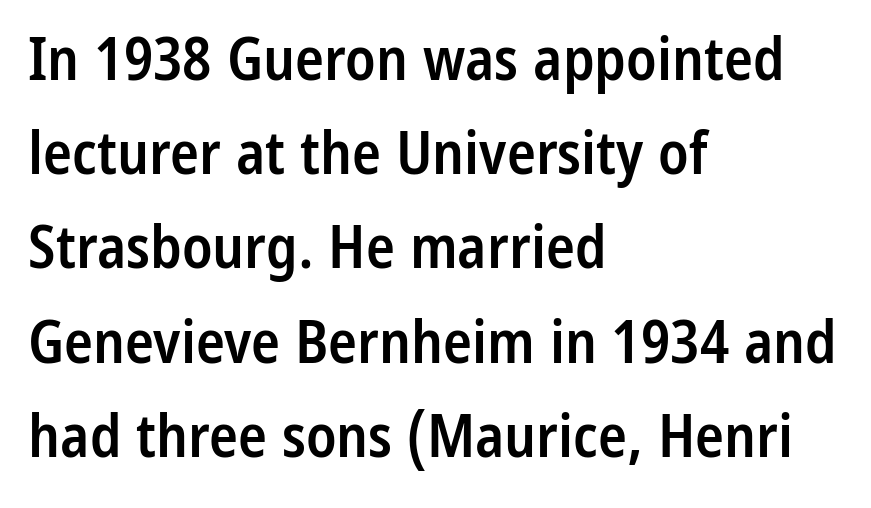
{"serif": "no", "italic": "no", "bold": "semi", "weight": "semibold", "width": "condensed", "stroke_contrast": "low", "x_height": "medium", "monospaced": "no", "underline": "no", "align": "left", "line_spacing": "normal", "line_spacing_ratio": 1.57, "letter_spacing": "normal", "letter_spacing_em": 0.0, "glyph_px": 60}
